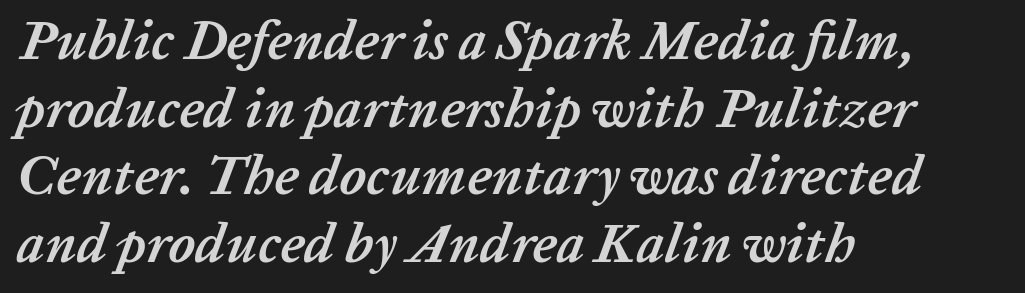
{"italic": "yes", "lean": "right", "slant_degrees": 20, "bold": "yes", "weight": "semibold", "width": "normal", "stroke_contrast": "low", "x_height": "medium", "monospaced": "no", "underline": "no", "align": "left", "line_spacing_ratio": 1.23, "letter_spacing": "normal", "letter_spacing_em": 0.0, "glyph_px": 55}
